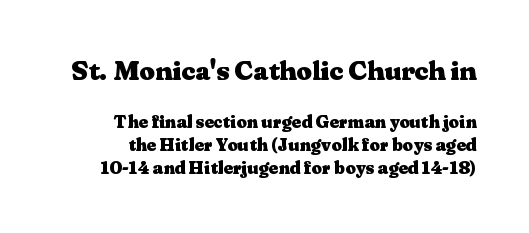
Rendered with straight, roman letterforms. This is heavy type, rendered in bold. Nobody touched the tracking dial on this one. Whoever set this made the first block the dominant, larger element. Nobody drew a line under any word here.
